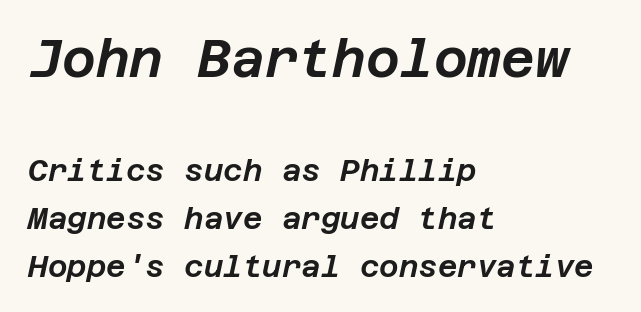
Q: Is the text italic (slanted)? A: Yes, it leans right by about 12 degrees.
Q: Is the text underlined? A: No.
Q: How is the paragraph aligned? A: Left-aligned.
Q: Is the spacing between letters normal or unusually wide? A: Normal.
Q: Is the spacing between lines tight, normal or loose? A: Normal.
Q: Which block of text is set in a larger size, the first (top) or the second (bottom)? A: The first (top) one.
Q: Width (condensed, normal, or wide)? A: Normal.
Q: Stroke contrast? A: Low.
Q: x-height? A: Large.
